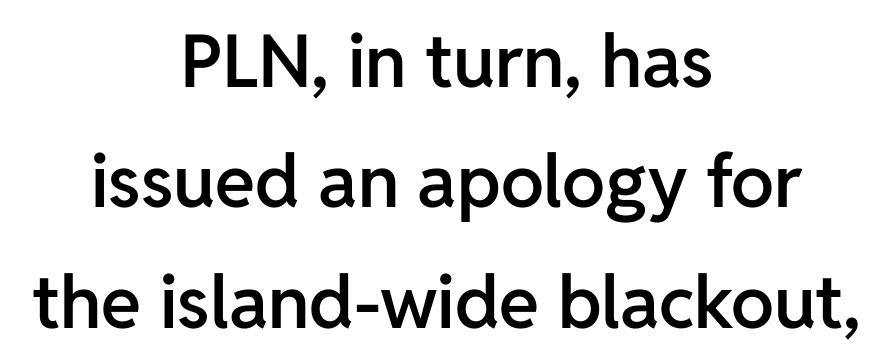
The image shows 73 px semibold sans-serif type, upright; set centered, normal line spacing (1.65x), normal letter spacing, not underlined; low stroke contrast and a medium x-height.
